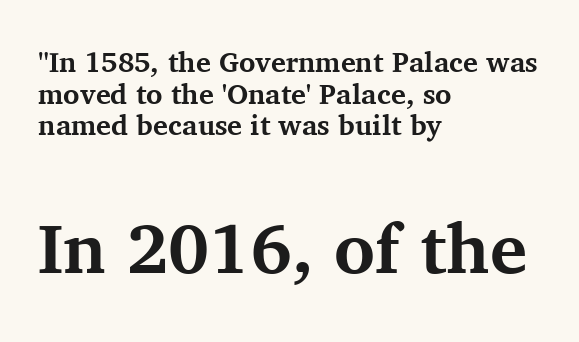
The image shows 70 px bold serif type, upright; set left-aligned, tight line spacing (1.13x), normal letter spacing, not underlined; the second (bottom) block is 2.5x larger; medium stroke contrast and a medium x-height.
